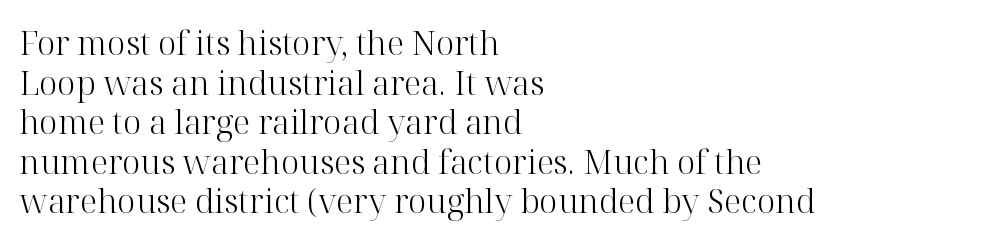
{"serif": "yes", "italic": "no", "bold": "no", "weight": "light", "width": "normal", "stroke_contrast": "high", "x_height": "medium", "monospaced": "no", "underline": "no", "align": "left", "line_spacing_ratio": 1.2, "letter_spacing": "normal", "letter_spacing_em": 0.0, "glyph_px": 33}
